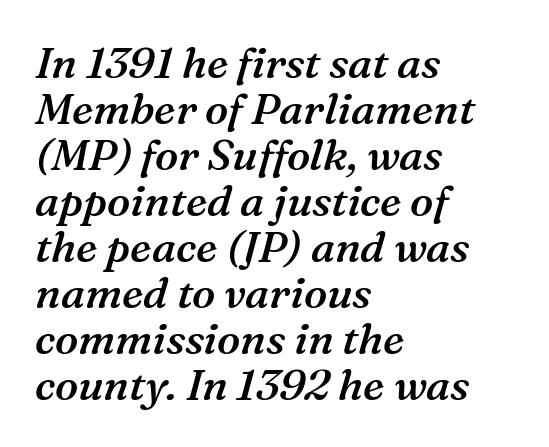
Where is the straight margin? On the left. Its strokes are somewhat broadened, the hallmark of semibold type. Is this a fixed-width face? No — the glyphs have proportional, varying widths. It's the slanting kind of type. Successive baselines arrive quickly, one right under another. The specimen omits any rule beneath the text block's lines.
